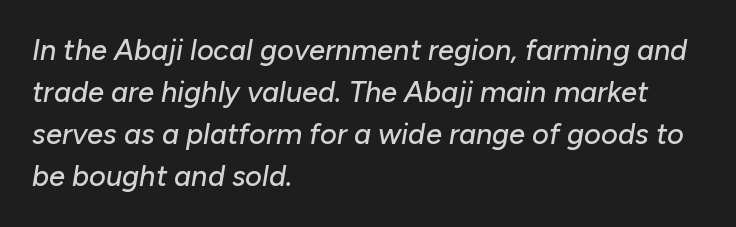
Q: Is the text italic (slanted)? A: Yes, it leans right by about 10 degrees.
Q: Is the text underlined? A: No.
Q: How is the paragraph aligned? A: Left-aligned.
Q: Is the spacing between letters normal or unusually wide? A: Normal.
Q: Is the spacing between lines tight, normal or loose? A: Normal.
Q: Width (condensed, normal, or wide)? A: Normal.
Q: Stroke contrast? A: Low.
Q: x-height? A: Medium.
Q: Monospaced? A: No.
